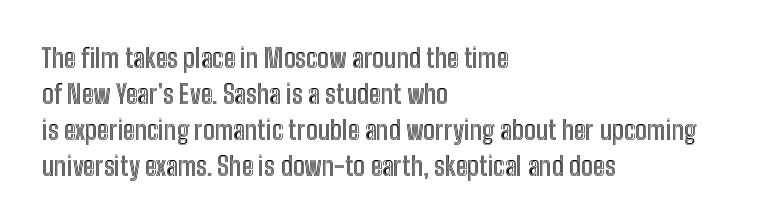
This is roman type, the default non-slanted kind. Standard letterfit; no display-style spreading of the glyphs. Evenly set lines give the paragraph a standard silhouette. The specimen omits any rule beneath the text block's lines. The paragraph shown leans on its left margin.
